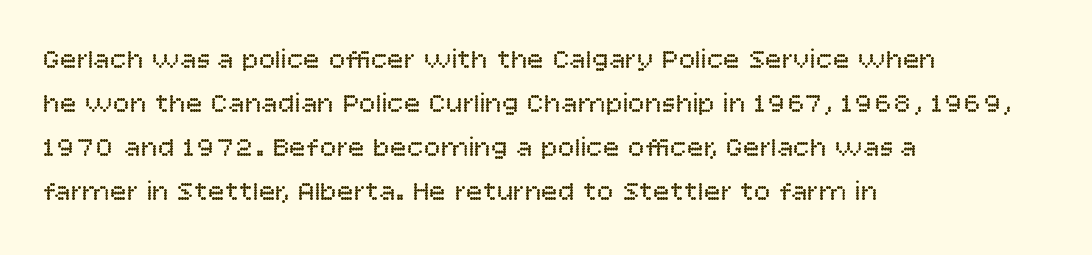
{"serif": "no", "italic": "no", "bold": "no", "weight": "regular", "width": "normal", "stroke_contrast": "low", "x_height": "large", "monospaced": "no", "underline": "no", "align": "left", "line_spacing": "normal", "line_spacing_ratio": 1.57, "letter_spacing": "normal", "letter_spacing_em": 0.0, "glyph_px": 28}
